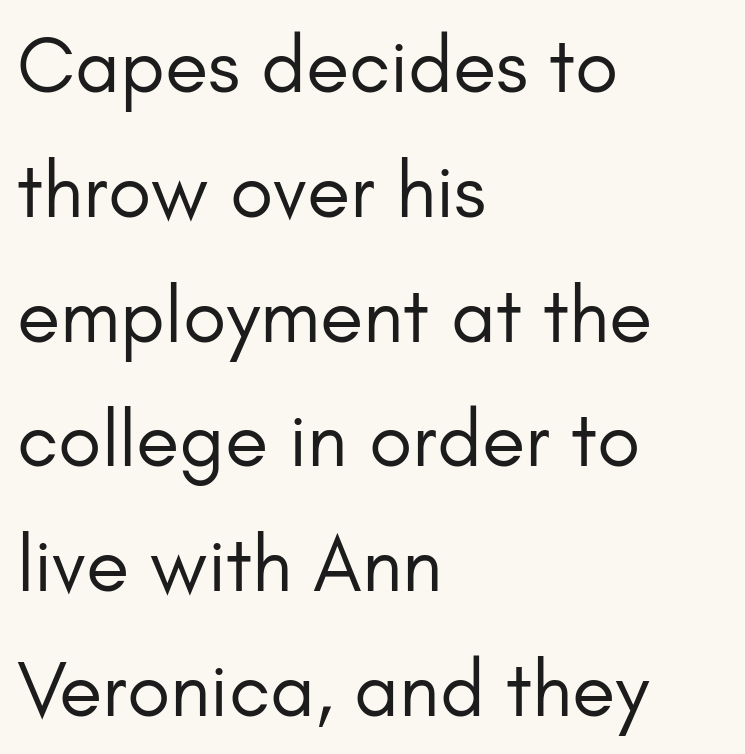
The gap between lines stays unmarked. A typesetter would mark this as roman, not italic. Baseline-to-baseline distance is the conventional proportion of letter height. Ink coverage per letter is moderate at most. Each letter keeps its own natural width here, so spacing adapts to shape. A typesetter would label this face a sans.
